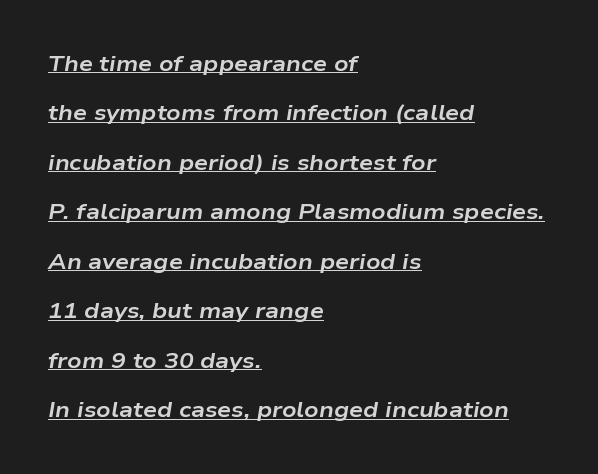
Q: Is the text bold? A: Yes.
Q: Is the text italic (slanted)? A: Yes, it leans right by about 9 degrees.
Q: Is the text underlined? A: Yes.
Q: How is the paragraph aligned? A: Left-aligned.
Q: Is the spacing between letters normal or unusually wide? A: Normal.
Q: Is the spacing between lines tight, normal or loose? A: Loose.
